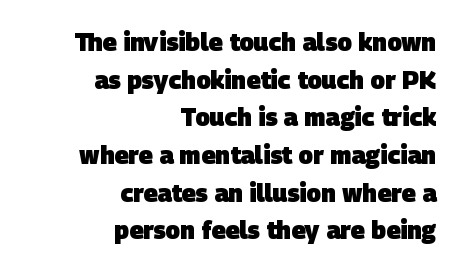
Q: Is the text bold? A: Yes.
Q: Is the text underlined? A: No.
Q: How is the paragraph aligned? A: Right-aligned.
Q: Is the spacing between letters normal or unusually wide? A: Normal.
Q: Is the spacing between lines tight, normal or loose? A: Normal.
